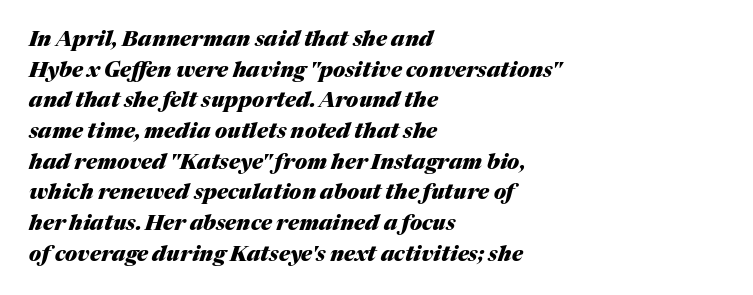
The image shows 21 px bold type, italic (leaning right); set left-aligned, normal line spacing (1.46x), normal letter spacing, not underlined.
